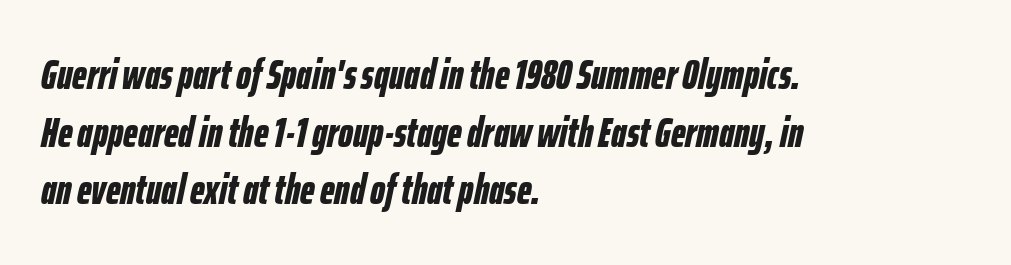
The image shows 42 px bold, condensed type, italic (leaning right); set left-aligned, normal line spacing (1.37x), normal letter spacing, not underlined; low stroke contrast and a medium x-height.
